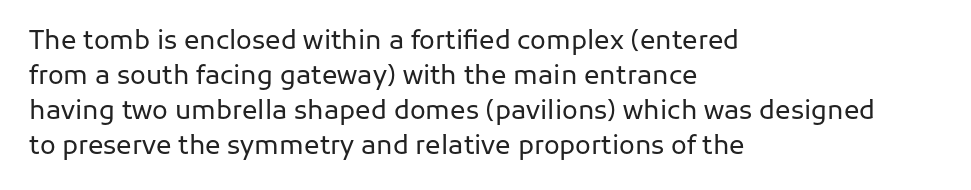
Q: Is the text bold? A: No.
Q: Is the text italic (slanted)? A: No, it is upright.
Q: Is the text underlined? A: No.
Q: How is the paragraph aligned? A: Left-aligned.
Q: Is the spacing between letters normal or unusually wide? A: Normal.
Q: Is the spacing between lines tight, normal or loose? A: Normal.
